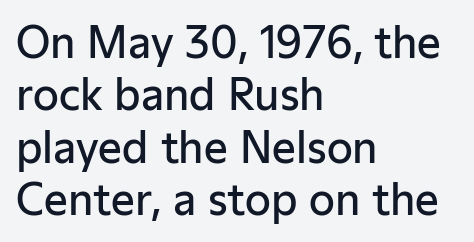
You could call the tracking neutral — neither tight nor loose. Classification — sans serif. Bold? Not quite — semibold, heavier than regular but stopping short. Descenders hang freely into open space. The lines are quadded left. The lettering holds an erect, upright posture throughout.
